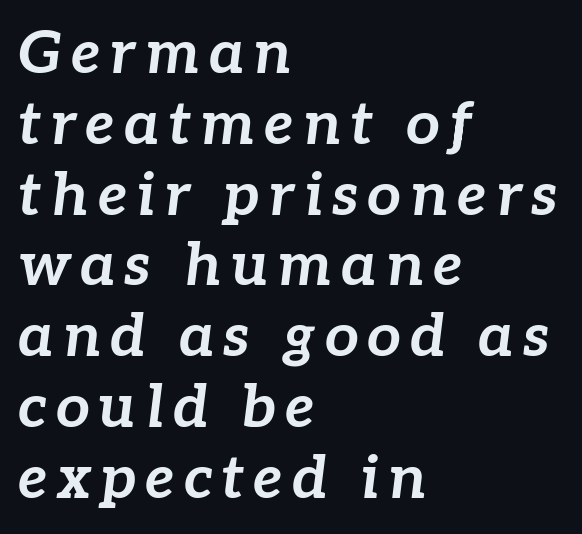
The space beneath each line is pristine and unruled. Slanted lettering throughout. Proportional: the letters do not fall into vertical columns. In CSS terms this would be text-align: left. Its strokes are broad and dark, the hallmark of bold type.
